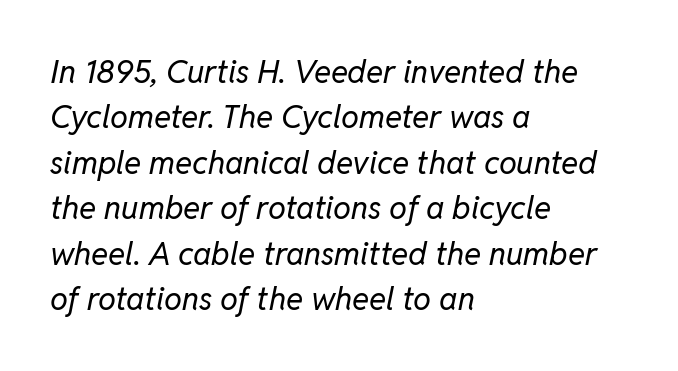
{"italic": "yes", "lean": "right", "slant_degrees": 11, "bold": "no", "weight": "regular", "width": "normal", "stroke_contrast": "low", "x_height": "medium", "monospaced": "no", "underline": "no", "align": "left", "line_spacing": "normal", "line_spacing_ratio": 1.42, "letter_spacing": "normal", "letter_spacing_em": 0.0, "glyph_px": 32}
